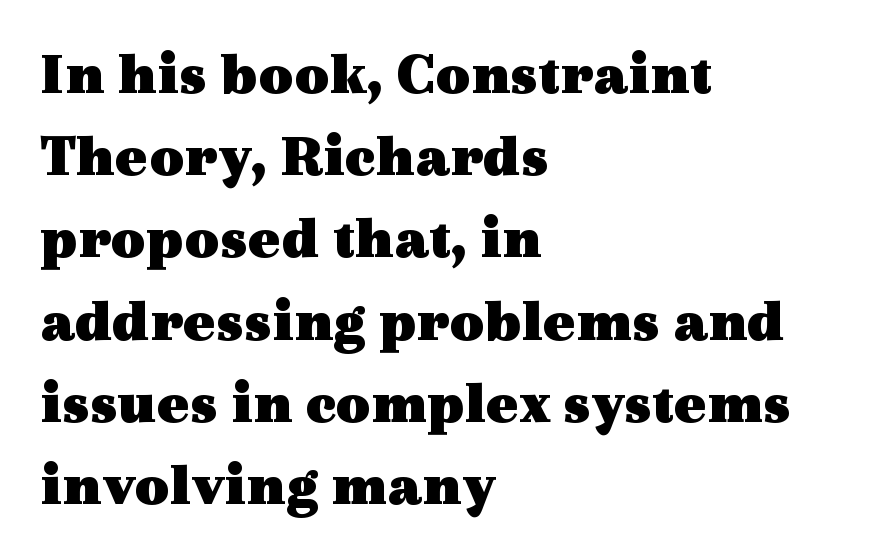
Q: Is the text bold? A: Yes.
Q: Is the text italic (slanted)? A: No, it is upright.
Q: Is the typeface a serif or a sans-serif typeface? A: Serif.
Q: Is the text underlined? A: No.
Q: How is the paragraph aligned? A: Left-aligned.
Q: Is the spacing between letters normal or unusually wide? A: Normal.
Q: Is the spacing between lines tight, normal or loose? A: Normal.
Q: Width (condensed, normal, or wide)? A: Wide.
Q: x-height? A: Medium.
Q: Monospaced? A: No.
